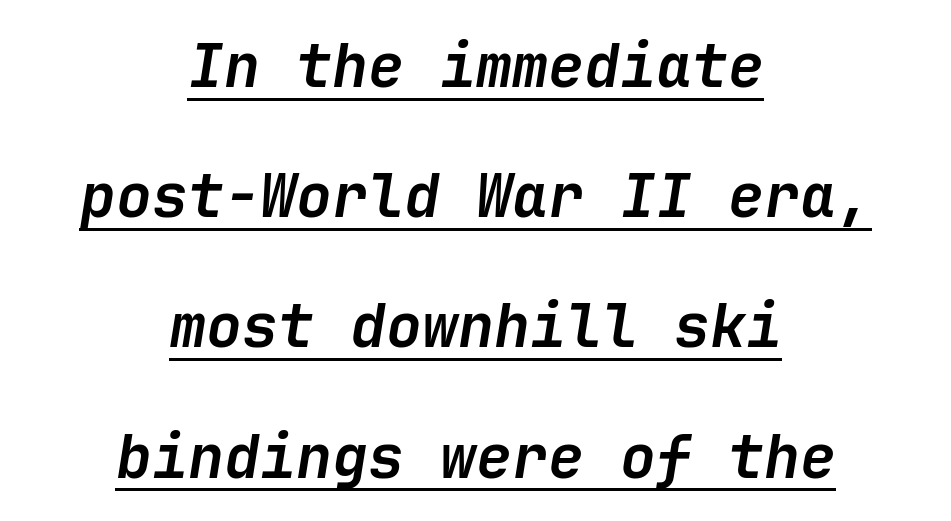
{"italic": "yes", "lean": "right", "slant_degrees": 9, "bold": "yes", "weight": "semibold", "width": "normal", "stroke_contrast": "low", "x_height": "medium", "underline": "yes", "align": "center", "line_spacing": "loose", "line_spacing_ratio": 2.17, "letter_spacing": "normal", "letter_spacing_em": 0.0, "glyph_px": 60}
